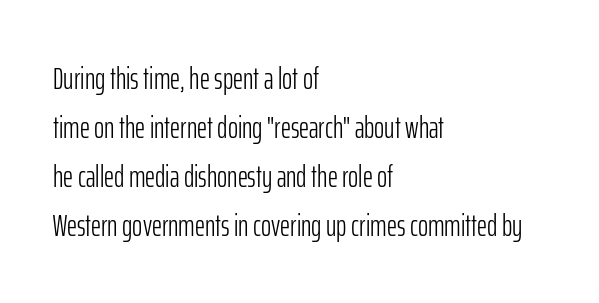
The image shows 31 px light, condensed sans-serif type, upright; set left-aligned, normal line spacing (1.58x), normal letter spacing, not underlined; low stroke contrast and a medium x-height.
